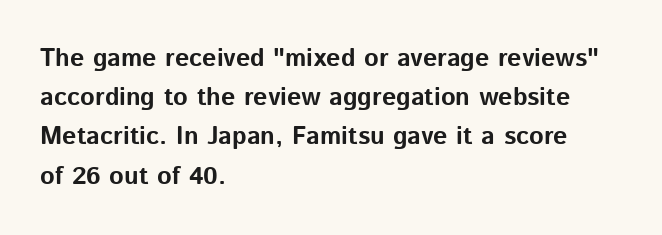
{"italic": "no", "bold": "yes", "underline": "no", "align": "left", "line_spacing": "normal", "line_spacing_ratio": 1.57, "letter_spacing": "normal", "letter_spacing_em": 0.0, "glyph_px": 25}
